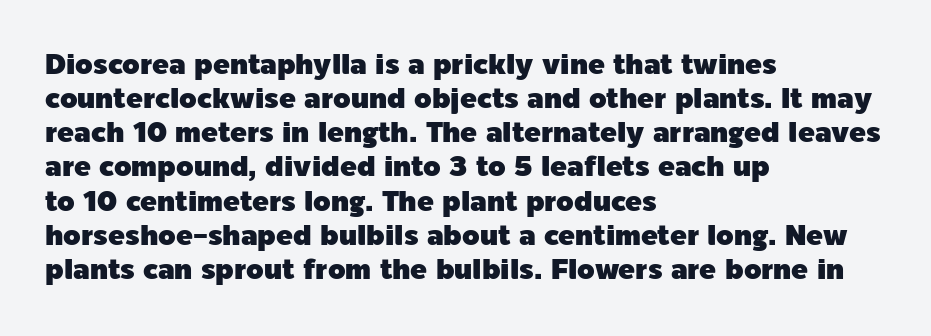
Q: Is the text italic (slanted)? A: No, it is upright.
Q: Is the typeface a serif or a sans-serif typeface? A: Sans-serif.
Q: Is the text underlined? A: No.
Q: How is the paragraph aligned? A: Left-aligned.
Q: Is the spacing between letters normal or unusually wide? A: Normal.
Q: Width (condensed, normal, or wide)? A: Normal.
Q: x-height? A: Medium.
Q: Monospaced? A: No.
